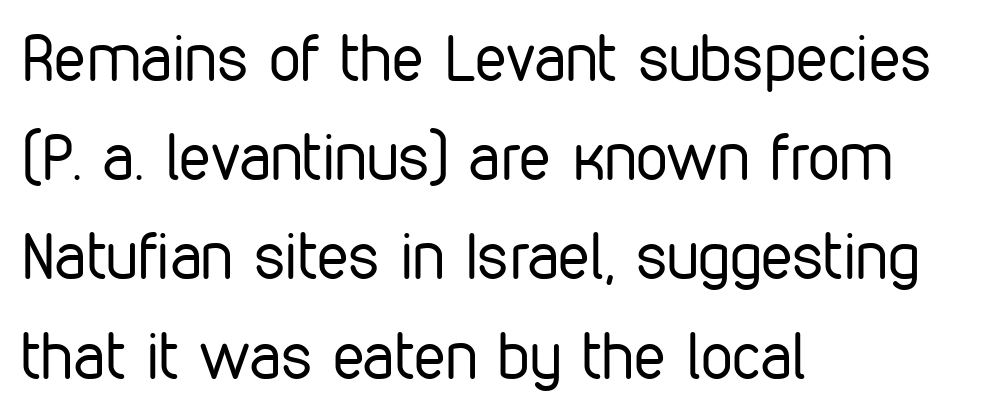
{"serif": "no", "italic": "no", "bold": "no", "weight": "regular", "width": "condensed", "stroke_contrast": "low", "x_height": "medium", "monospaced": "no", "underline": "no", "align": "left", "line_spacing": "normal", "line_spacing_ratio": 1.55, "letter_spacing": "normal", "letter_spacing_em": 0.0, "glyph_px": 64}
